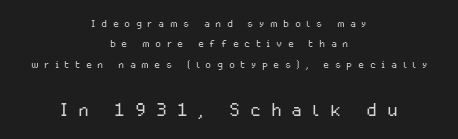
{"italic": "no", "bold": "no", "underline": "no", "align": "center", "line_spacing": "normal", "line_spacing_ratio": 1.45, "letter_spacing": "wide", "letter_spacing_em": 0.39, "larger_block": "second", "size_ratio": 1.79, "glyph_px": 25}
